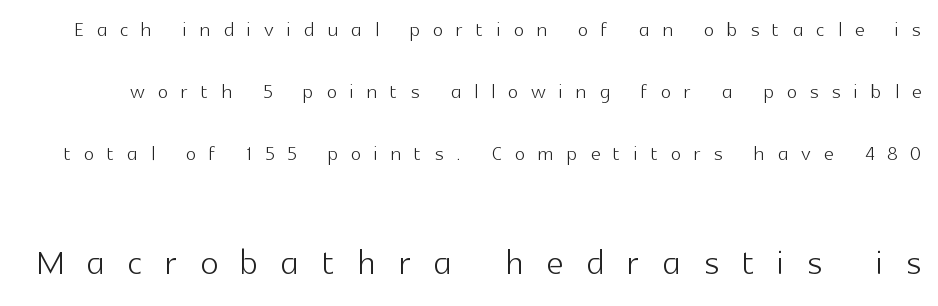
Stroke thickness stays within the range of a standard reading face or lighter. Bare-footed words on every line. Characters remain perfectly vertical along every line. The passage shown is typeset with a sans-serif family. A typesetter would call this proportional, since set widths differ per character.
